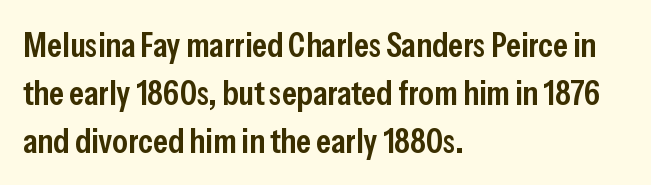
Quick note: not italic, upright. Firm but not heavy-handed strokes: this text is semibold. Type without underlining. Compared with a centered layout, this one pins lines to the left instead.
